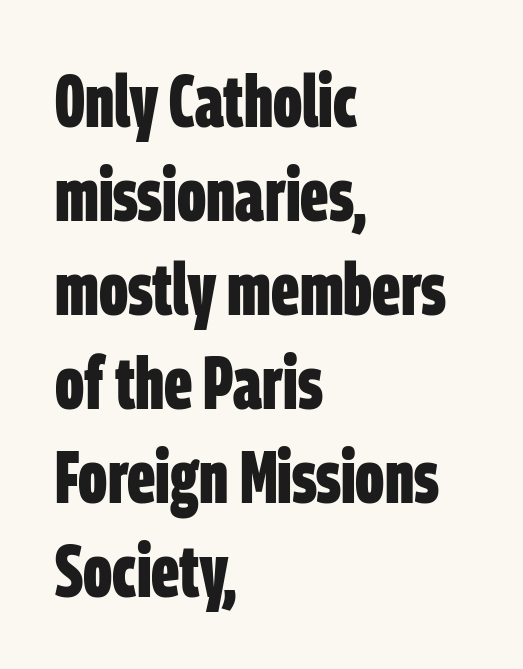
Weight: bold. Is this a fixed-width face? No — the glyphs have proportional, varying widths. The tracking reads as untouched default to a designer's eye. Horizontally, the lines are justified to the leading edge only. Type without underlining. The typeface chosen for these lines omits serifs.
